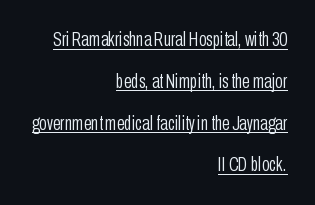
{"italic": "no", "bold": "no", "underline": "yes", "align": "right", "line_spacing": "loose", "line_spacing_ratio": 2.09, "letter_spacing": "normal", "letter_spacing_em": 0.0, "glyph_px": 20}
